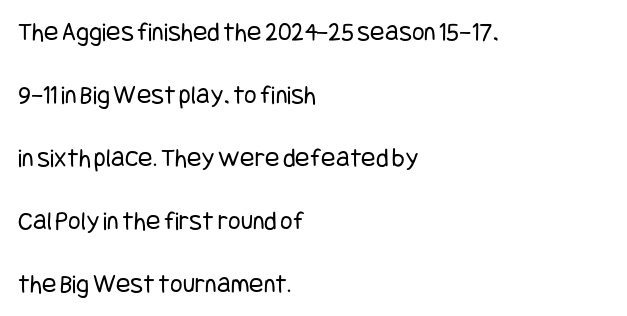
The image shows 27 px text type, upright; set left-aligned, loose line spacing (2.33x), normal letter spacing, not underlined.
